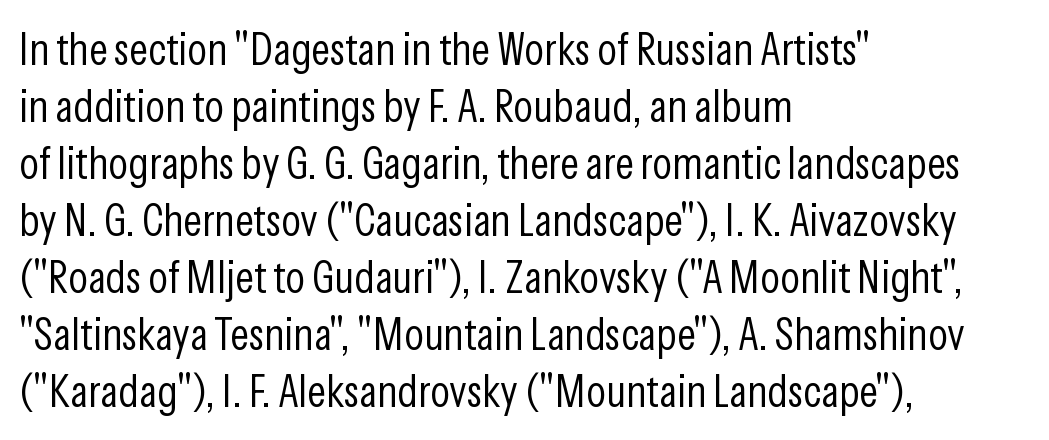
Is the type heavy? It reads as light-to-regular instead. Every stem runs plumb, perpendicular to the baseline. Caption: standard tracking, unaltered. The rendering shows plain stroke endings on the letterforms — a sans-serif design.
